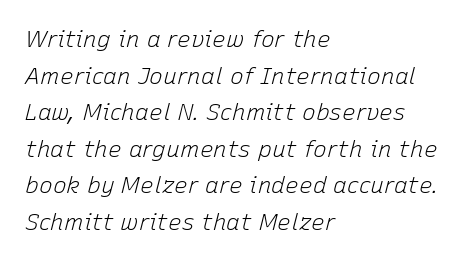
The image shows 23 px text type, italic (leaning right); set left-aligned, normal line spacing (1.59x), normal letter spacing, not underlined.
